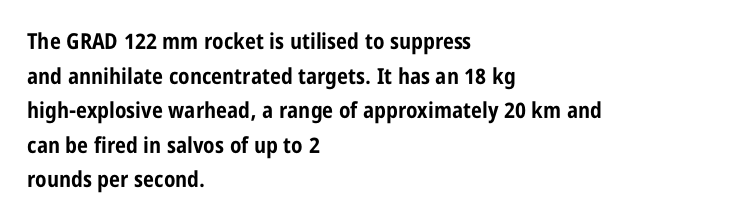
{"italic": "no", "bold": "yes", "underline": "no", "align": "left", "line_spacing": "normal", "line_spacing_ratio": 1.57, "letter_spacing": "normal", "letter_spacing_em": 0.0, "glyph_px": 22}
